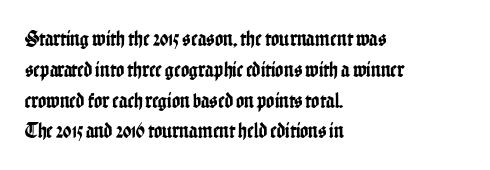
A classic flush-left, rag-right setting is used for this passage. Rendered with straight, roman letterforms. The rendering uses a moderate line-height, typical for paragraphs. In terms of letterspacing, this is plain default setting.
